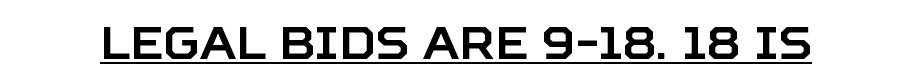
The image shows 45 px sans-serif type, upright; set normal letter spacing, underlined; low stroke contrast and a large x-height.
